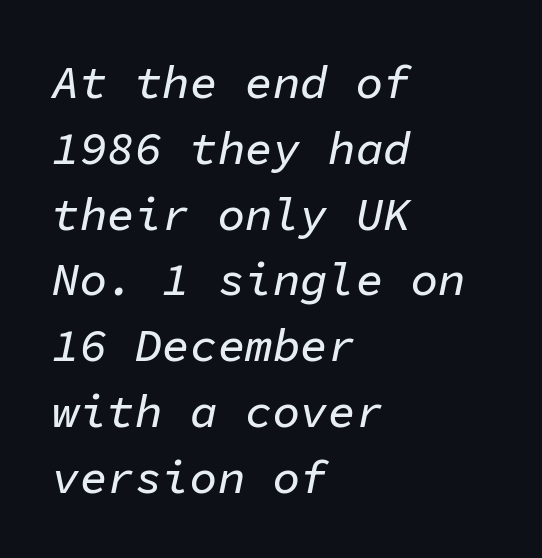
The image shows 46 px text type, italic (leaning right), monospaced; set left-aligned, normal line spacing (1.43x), normal letter spacing, not underlined; low stroke contrast and a medium x-height.
